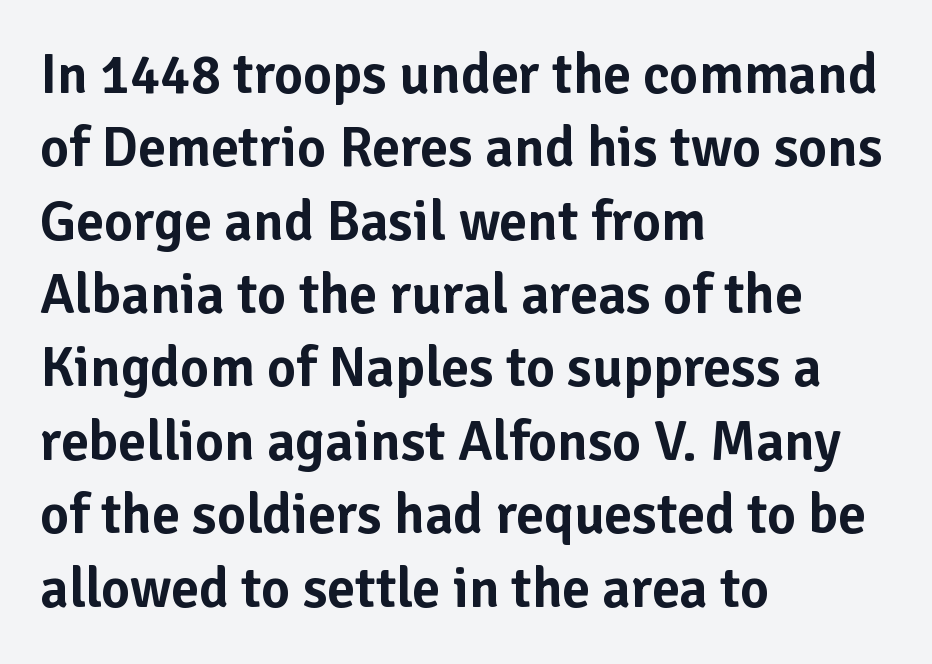
Left-aligned paragraph, ragged on the right. Quick note: interline space is typical. How are the letters spaced? Ordinarily, with no added tracking. Here the designer chose a conventional face with non-uniform glyph widths. Are there feet on the stems? There aren't — it's a sans.
